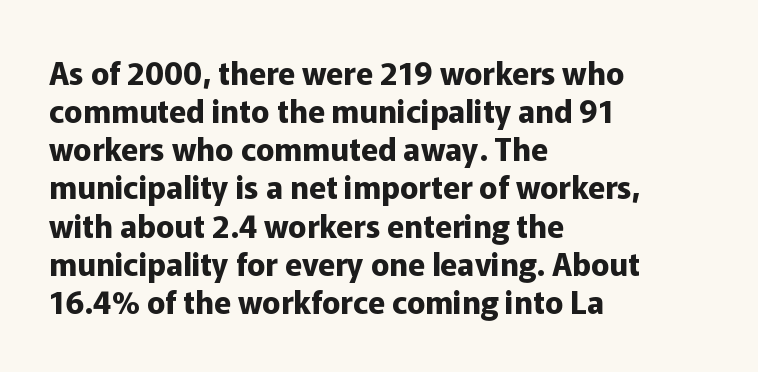
{"serif": "no", "italic": "no", "bold": "yes", "weight": "bold", "width": "normal", "stroke_contrast": "low", "x_height": "medium", "monospaced": "no", "underline": "no", "align": "left", "line_spacing_ratio": 1.23, "letter_spacing": "normal", "letter_spacing_em": 0.0, "glyph_px": 31}
